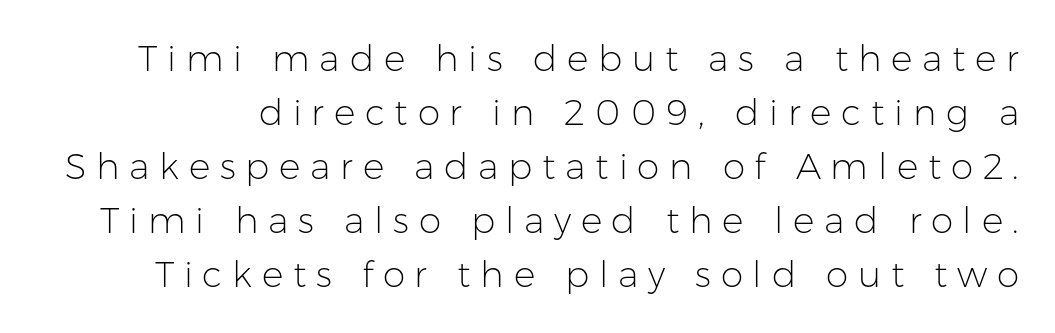
Q: Is the text bold? A: No.
Q: Is the text italic (slanted)? A: No, it is upright.
Q: Is the typeface a serif or a sans-serif typeface? A: Sans-serif.
Q: Is the text underlined? A: No.
Q: Is the spacing between letters normal or unusually wide? A: Unusually wide.
Q: Is the spacing between lines tight, normal or loose? A: Normal.
Q: Width (condensed, normal, or wide)? A: Normal.
Q: Stroke contrast? A: Low.
Q: x-height? A: Medium.
Q: Monospaced? A: No.
